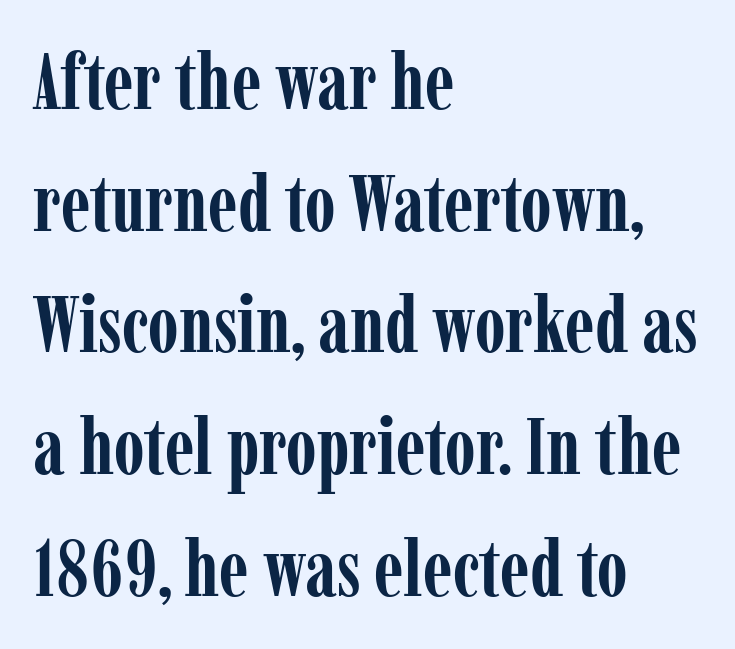
The image shows 79 px semibold, condensed serif type, upright; set left-aligned, normal line spacing (1.54x), normal letter spacing, not underlined; low stroke contrast and a medium x-height.
